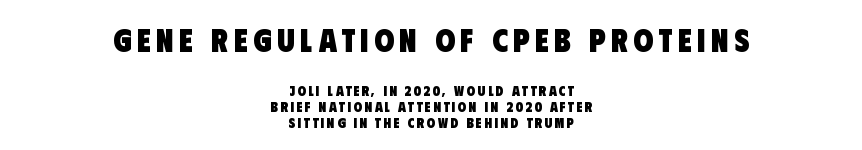
{"serif": "no", "bold": "yes", "weight": "heavy", "width": "condensed", "stroke_contrast": "low", "x_height": "large", "monospaced": "no", "underline": "no", "align": "center", "line_spacing": "tight", "line_spacing_ratio": 1.14, "larger_block": "first", "size_ratio": 2.29, "glyph_px": 32}
